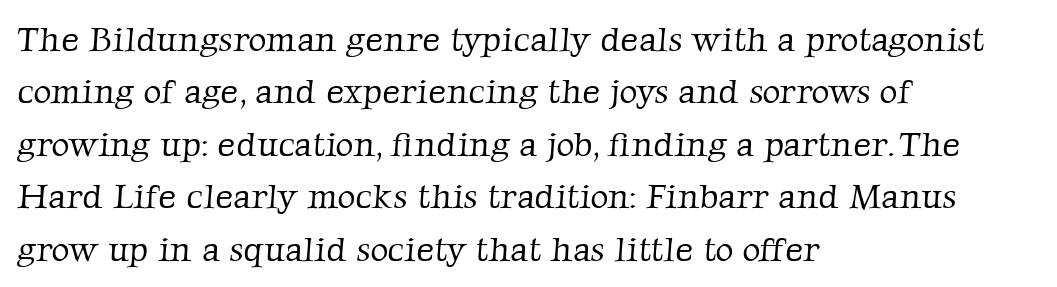
Q: Is the text bold? A: No.
Q: Is the typeface a serif or a sans-serif typeface? A: Serif.
Q: Is the text underlined? A: No.
Q: How is the paragraph aligned? A: Left-aligned.
Q: Is the spacing between letters normal or unusually wide? A: Normal.
Q: Is the spacing between lines tight, normal or loose? A: Normal.
Q: Width (condensed, normal, or wide)? A: Normal.
Q: Stroke contrast? A: Low.
Q: x-height? A: Medium.
Q: Monospaced? A: No.
